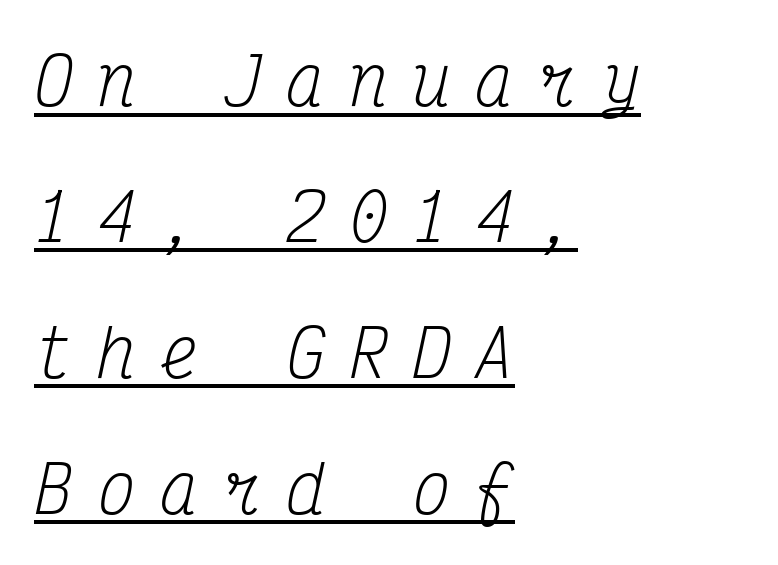
Q: Is the text bold? A: No.
Q: Is the text italic (slanted)? A: Yes, it leans right by about 12 degrees.
Q: Is the typeface a serif or a sans-serif typeface? A: Serif.
Q: Is the text underlined? A: Yes.
Q: How is the paragraph aligned? A: Left-aligned.
Q: Is the spacing between letters normal or unusually wide? A: Unusually wide.
Q: Is the spacing between lines tight, normal or loose? A: Loose.
Q: Width (condensed, normal, or wide)? A: Condensed.
Q: Stroke contrast? A: Medium.
Q: x-height? A: Medium.
Q: Monospaced? A: Yes.
